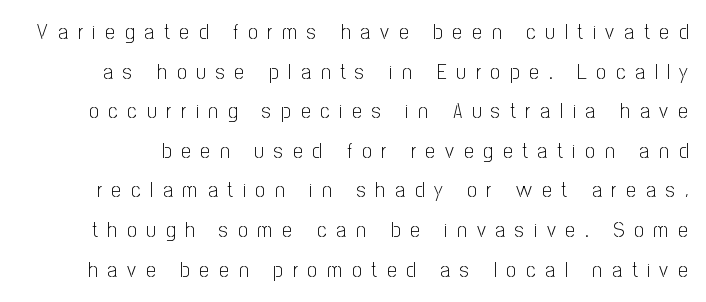
Q: Is the text bold? A: No.
Q: Is the text italic (slanted)? A: No, it is upright.
Q: Is the text underlined? A: No.
Q: Is the spacing between letters normal or unusually wide? A: Unusually wide.
